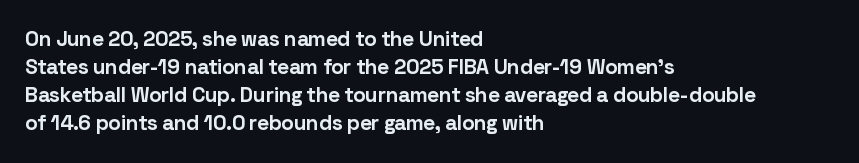
Q: Is the text bold? A: Yes.
Q: Is the text italic (slanted)? A: No, it is upright.
Q: Is the text underlined? A: No.
Q: How is the paragraph aligned? A: Left-aligned.
Q: Is the spacing between letters normal or unusually wide? A: Normal.
Q: Is the spacing between lines tight, normal or loose? A: Normal.
